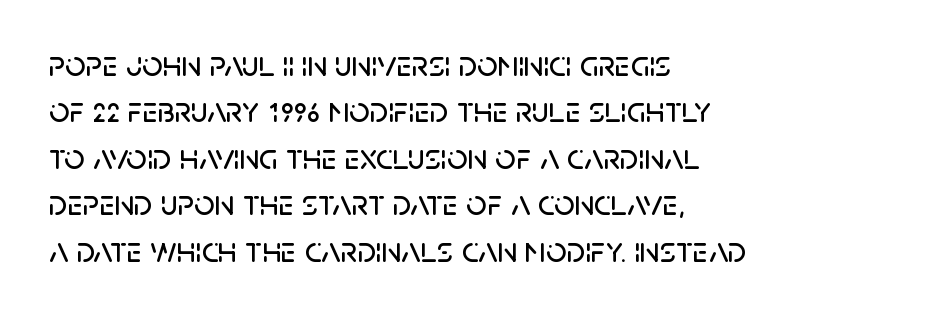
Students, note that the glyphs here touch the page at normal intervals. Style check: upright. The rows are spaced the way most documents space them. Underline: absent. The rag falls on the right side of this text block. The passage shown is typed in a proportional face where columns would drift.
